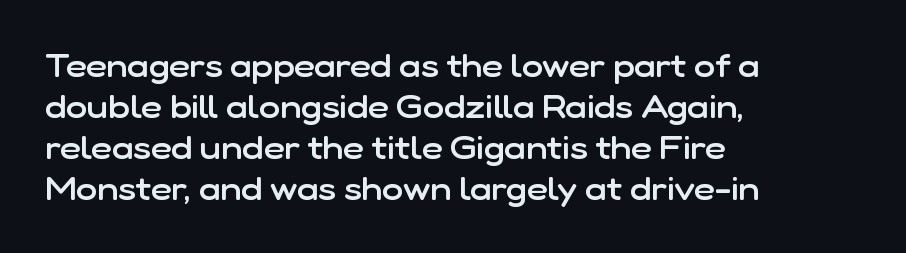
{"serif": "no", "italic": "no", "bold": "semi", "weight": "semibold", "width": "normal", "stroke_contrast": "low", "x_height": "medium", "monospaced": "no", "underline": "no", "align": "left", "line_spacing": "normal", "line_spacing_ratio": 1.28, "letter_spacing": "normal", "letter_spacing_em": 0.0, "glyph_px": 32}
